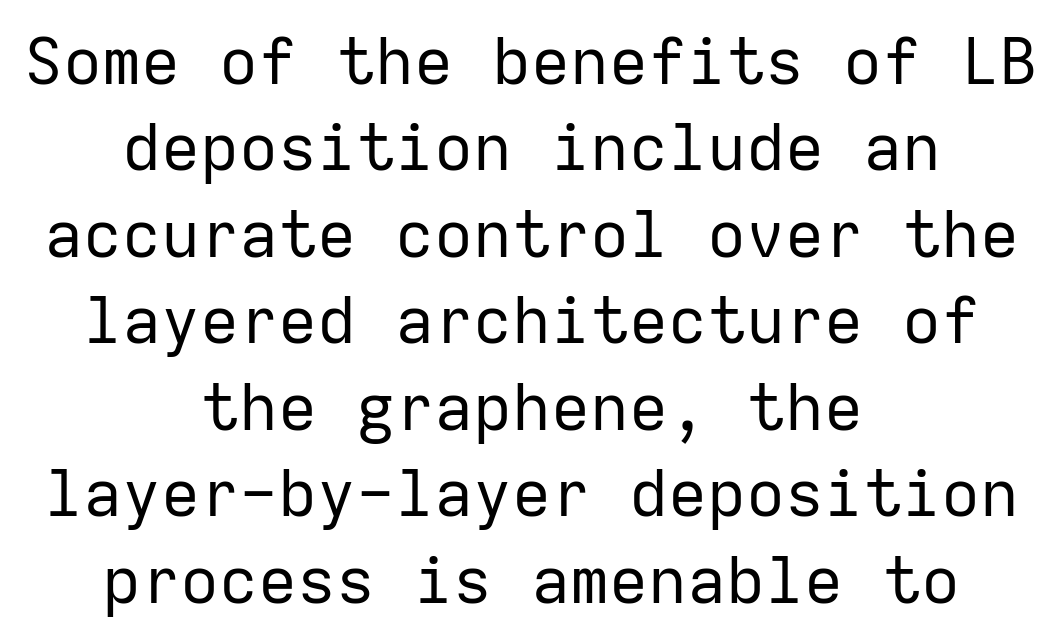
The image shows 65 px regular-weight sans-serif type, upright, monospaced; set centered, normal line spacing (1.33x), normal letter spacing, not underlined; low stroke contrast and a medium x-height.
